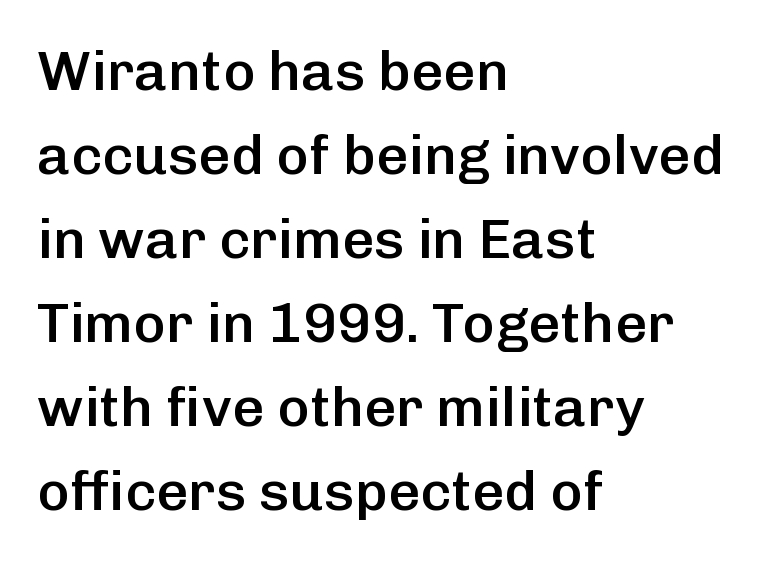
A classic flush-left, rag-right setting is used for this passage. The type family on display is of the sans-serif kind. Normally led — the rows are evenly, conventionally spaced. Each letter keeps its own natural width here, so spacing adapts to shape.
